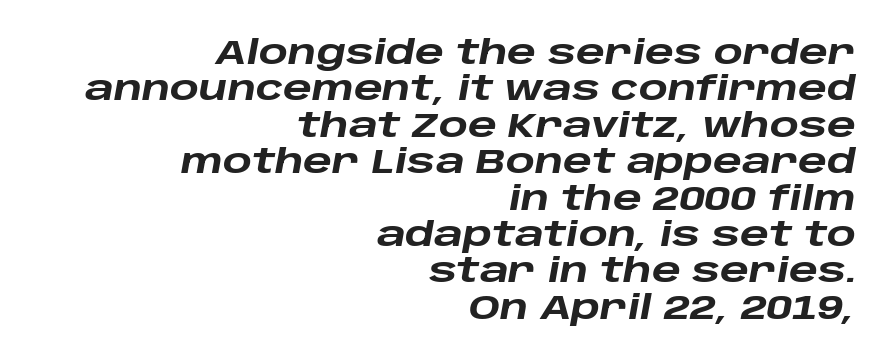
{"italic": "yes", "lean": "right", "slant_degrees": 10, "bold": "yes", "weight": "heavy", "width": "wide", "stroke_contrast": "low", "x_height": "large", "monospaced": "no", "underline": "no", "align": "right", "line_spacing": "tight", "line_spacing_ratio": 1.07, "letter_spacing": "normal", "letter_spacing_em": 0.0, "glyph_px": 34}
